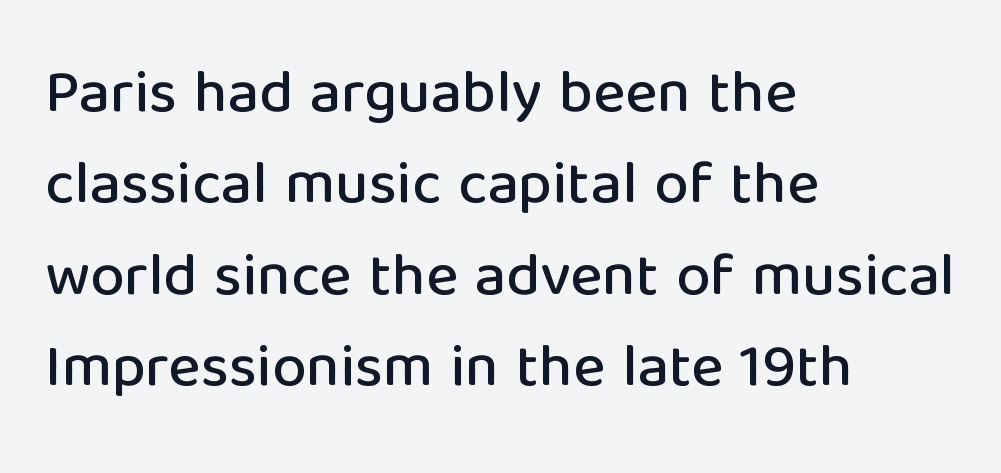
Q: Is the text italic (slanted)? A: No, it is upright.
Q: Is the typeface a serif or a sans-serif typeface? A: Sans-serif.
Q: Is the text underlined? A: No.
Q: How is the paragraph aligned? A: Left-aligned.
Q: Is the spacing between letters normal or unusually wide? A: Normal.
Q: Is the spacing between lines tight, normal or loose? A: Normal.
Q: Width (condensed, normal, or wide)? A: Normal.
Q: Stroke contrast? A: Low.
Q: x-height? A: Medium.
Q: Monospaced? A: No.
